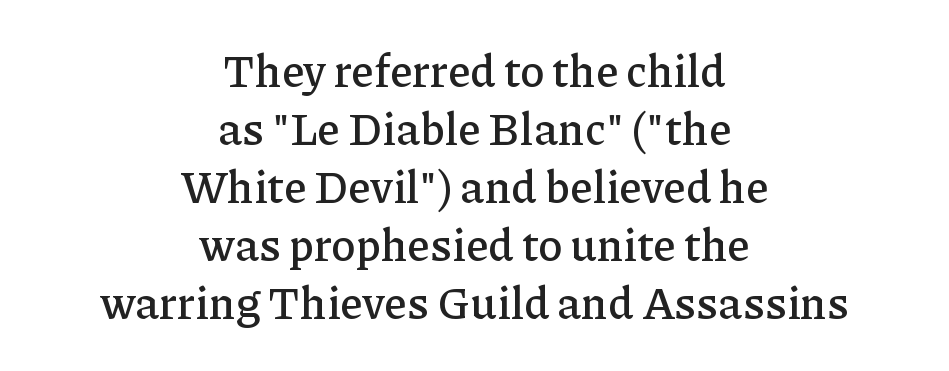
The image shows 45 px serif type, upright; set centered, normal line spacing (1.29x), normal letter spacing, not underlined; low stroke contrast and a medium x-height.
